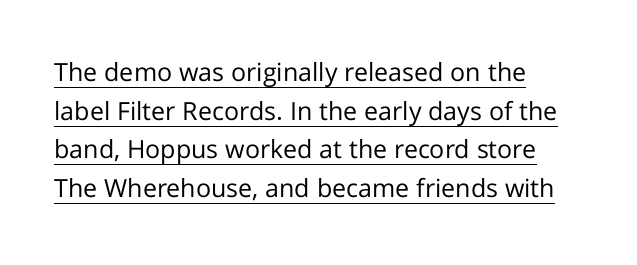
Every stem runs plumb, perpendicular to the baseline. The passage shown is not bold in any degree. Decoration check: the copy is underlined. Spacing between characters is what you'd get straight out of the box. Interline gaps are of average width in this sample.
